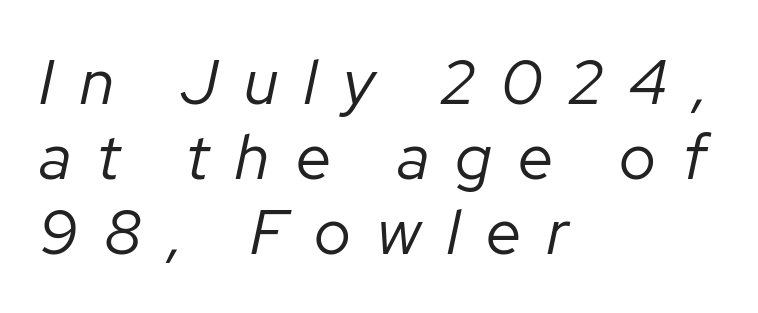
Q: Is the text bold? A: No.
Q: Is the text italic (slanted)? A: Yes, it leans right by about 12 degrees.
Q: Is the text underlined? A: No.
Q: How is the paragraph aligned? A: Left-aligned.
Q: Is the spacing between letters normal or unusually wide? A: Unusually wide.
Q: Width (condensed, normal, or wide)? A: Normal.
Q: Stroke contrast? A: Low.
Q: x-height? A: Medium.
Q: Monospaced? A: No.
